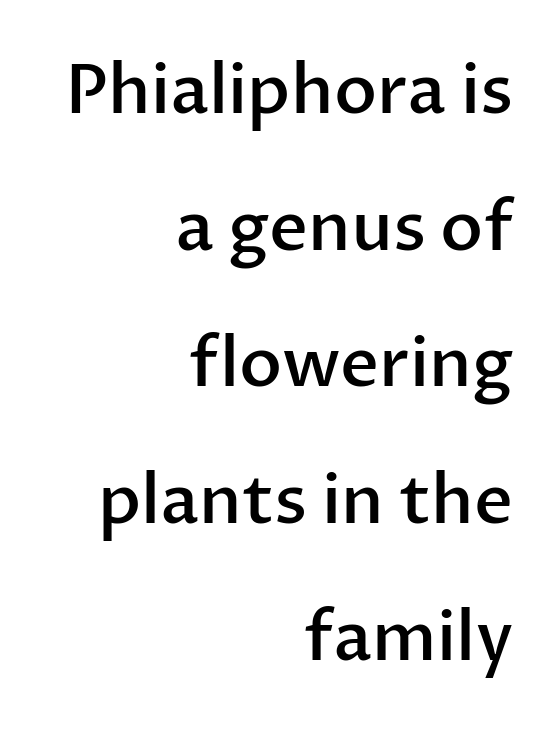
The image shows 68 px semibold sans-serif type, upright; set right-aligned, loose line spacing (2.01x), normal letter spacing, not underlined; low stroke contrast and a medium x-height.
